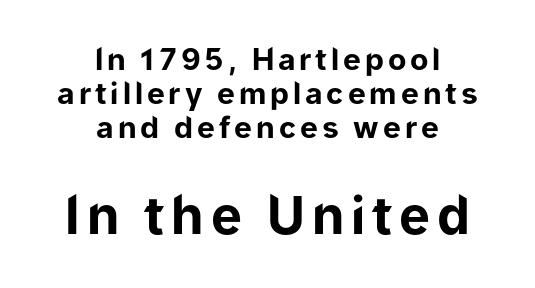
The image shows 52 px bold sans-serif type, upright; set centered, tight line spacing (1.13x), not underlined; the second (bottom) block is 1.73x larger; low stroke contrast and a medium x-height.
